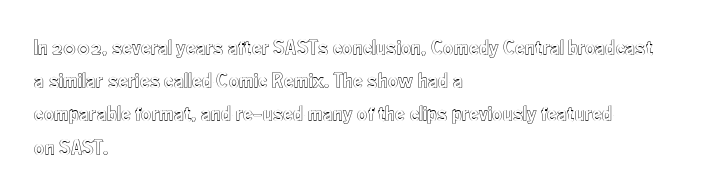
{"italic": "no", "underline": "no", "align": "left", "line_spacing": "normal", "line_spacing_ratio": 1.51, "letter_spacing": "normal", "letter_spacing_em": 0.0, "glyph_px": 22}
